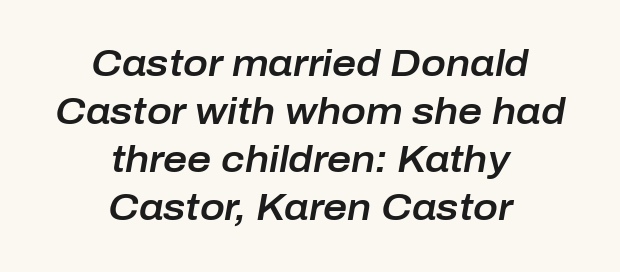
Q: Is the text italic (slanted)? A: Yes, it leans right by about 10 degrees.
Q: Is the text underlined? A: No.
Q: How is the paragraph aligned? A: Centered.
Q: Is the spacing between letters normal or unusually wide? A: Normal.
Q: Is the spacing between lines tight, normal or loose? A: Normal.
Q: Width (condensed, normal, or wide)? A: Normal.
Q: Stroke contrast? A: Low.
Q: x-height? A: Medium.
Q: Monospaced? A: No.
